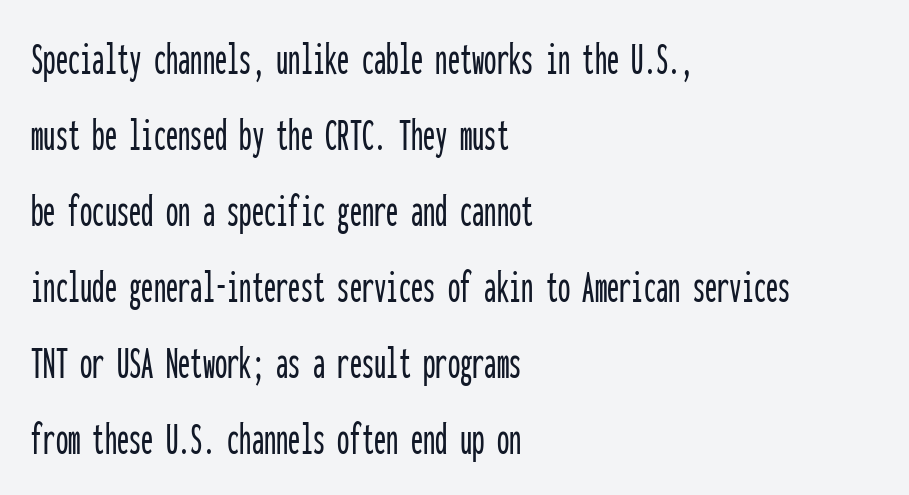
Q: Is the text italic (slanted)? A: No, it is upright.
Q: Is the typeface a serif or a sans-serif typeface? A: Sans-serif.
Q: Is the text underlined? A: No.
Q: How is the paragraph aligned? A: Left-aligned.
Q: Is the spacing between letters normal or unusually wide? A: Normal.
Q: Is the spacing between lines tight, normal or loose? A: Normal.
Q: Width (condensed, normal, or wide)? A: Condensed.
Q: Stroke contrast? A: Low.
Q: x-height? A: Medium.
Q: Monospaced? A: Yes.
